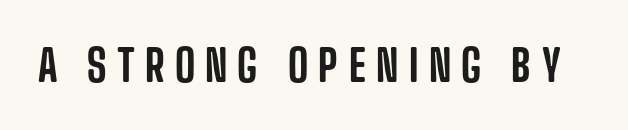
Q: Is the text italic (slanted)? A: No, it is upright.
Q: Is the typeface a serif or a sans-serif typeface? A: Sans-serif.
Q: Is the text underlined? A: No.
Q: Is the spacing between letters normal or unusually wide? A: Unusually wide.
Q: Width (condensed, normal, or wide)? A: Condensed.
Q: Stroke contrast? A: Low.
Q: x-height? A: Large.
Q: Monospaced? A: No.
